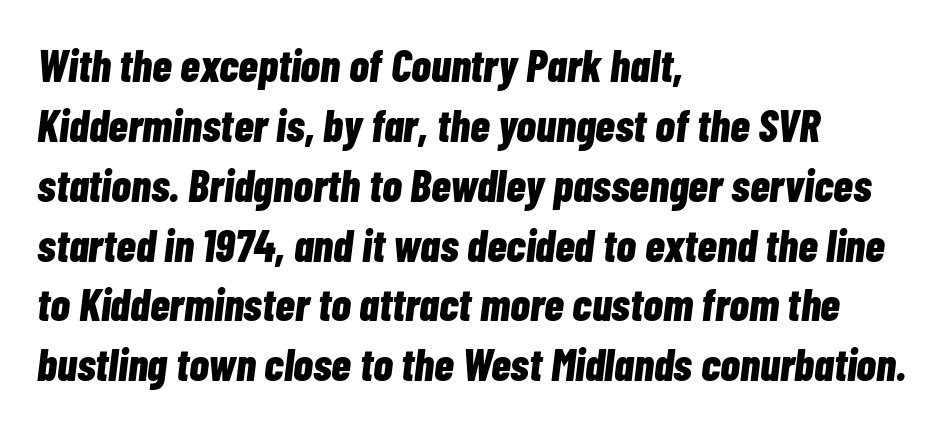
You could not count columns in this text — the font is proportionally spaced. Each word holds together tightly as a unit, with standard inter-letter gaps. Quick note: italic. Summary of weight: heavy, a full bold. A classic flush-left, rag-right setting is used for this passage. Words float on clear page, feet unadorned.
